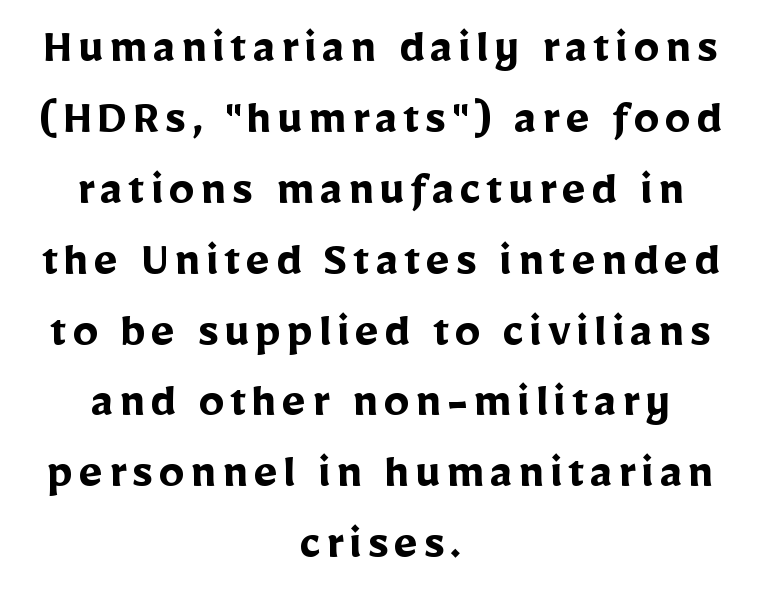
{"serif": "no", "italic": "no", "bold": "yes", "weight": "semibold", "width": "normal", "stroke_contrast": "low", "x_height": "medium", "monospaced": "no", "underline": "no", "align": "center", "line_spacing": "normal", "line_spacing_ratio": 1.39, "glyph_px": 51}
